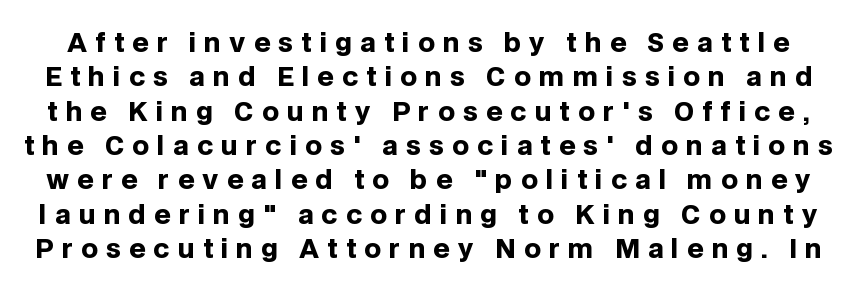
Q: Is the text bold? A: Yes.
Q: Is the text italic (slanted)? A: No, it is upright.
Q: Is the text underlined? A: No.
Q: Is the spacing between letters normal or unusually wide? A: Unusually wide.
Q: Is the spacing between lines tight, normal or loose? A: Normal.
